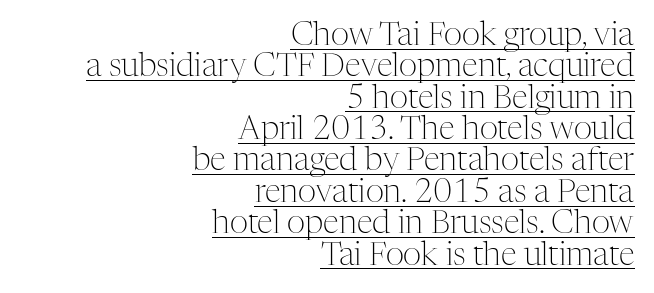
Students, observe: this is what under-led, compact text looks like. A typesetter would call this zero additional tracking. The rendering uses the underline text-decoration. All the whitespace from short lines collects on the left. The cut favours lightness, reaching ordinary text weight at its darkest. Varying glyph widths throughout — classic text-font behaviour.
